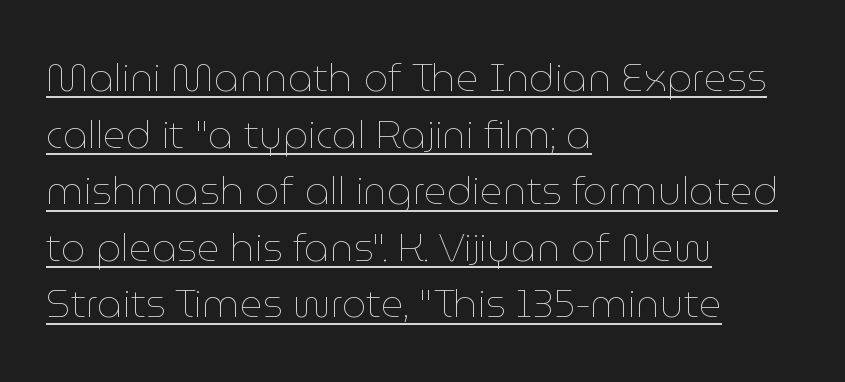
Q: Is the text bold? A: No.
Q: Is the text italic (slanted)? A: No, it is upright.
Q: Is the text underlined? A: Yes.
Q: How is the paragraph aligned? A: Left-aligned.
Q: Is the spacing between letters normal or unusually wide? A: Normal.
Q: Is the spacing between lines tight, normal or loose? A: Normal.
Q: Width (condensed, normal, or wide)? A: Normal.
Q: Stroke contrast? A: Low.
Q: x-height? A: Medium.
Q: Monospaced? A: No.
